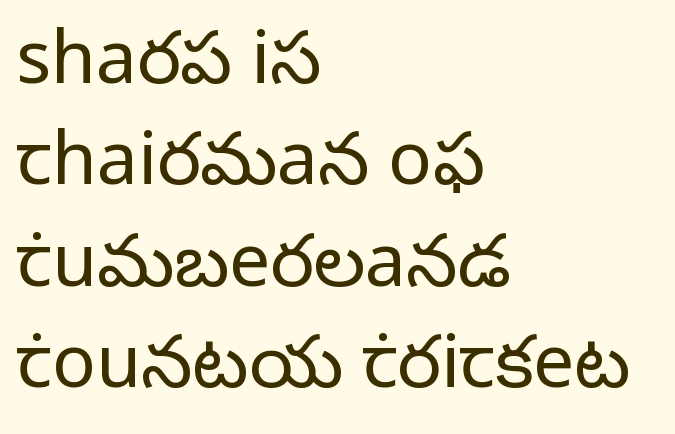
{"serif": "no", "italic": "no", "bold": "no", "weight": "regular", "width": "normal", "stroke_contrast": "low", "x_height": "medium", "monospaced": "no", "underline": "no", "align": "left", "line_spacing": "normal", "line_spacing_ratio": 1.39, "letter_spacing": "normal", "letter_spacing_em": 0.0, "glyph_px": 73}
